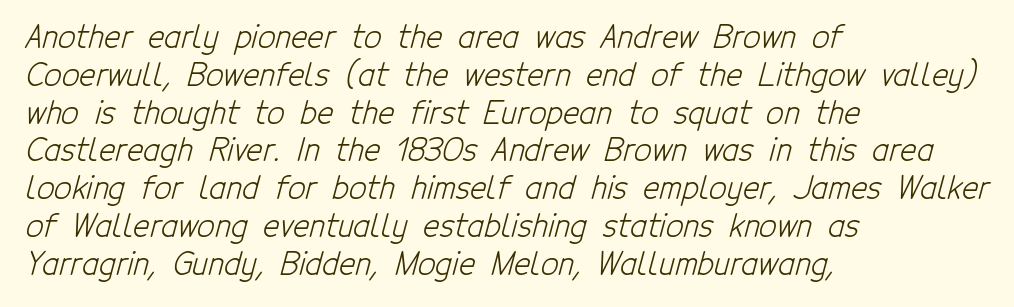
The image shows 31 px light, condensed sans-serif type; set left-aligned, line spacing 1.22x, normal letter spacing, not underlined; low stroke contrast and a medium x-height.
